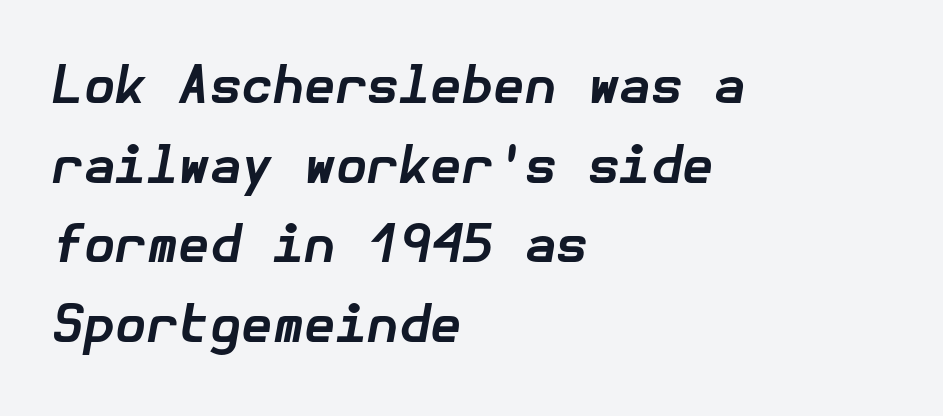
The image shows 51 px bold type, italic (leaning right); set left-aligned, normal line spacing (1.56x), normal letter spacing, not underlined; low stroke contrast and a medium x-height.
